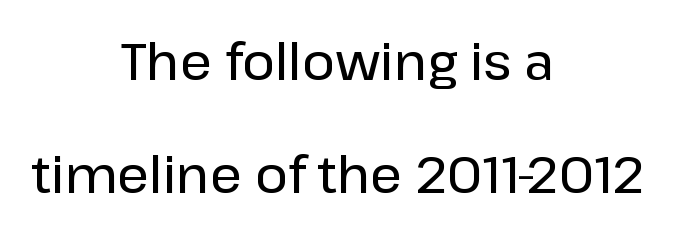
Type style note: lacks serifs. Lines of text with bare space underneath. Which margin do the lines hug? Neither — every line sits in the middle. Character widths vary here, with narrow letters taking less room than wide ones. Vertical spacing — loose.
